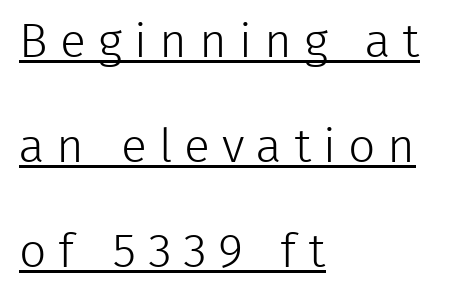
Q: Is the text bold? A: No.
Q: Is the text italic (slanted)? A: No, it is upright.
Q: Is the typeface a serif or a sans-serif typeface? A: Sans-serif.
Q: Is the text underlined? A: Yes.
Q: How is the paragraph aligned? A: Left-aligned.
Q: Is the spacing between letters normal or unusually wide? A: Unusually wide.
Q: Is the spacing between lines tight, normal or loose? A: Loose.
Q: Width (condensed, normal, or wide)? A: Normal.
Q: Stroke contrast? A: Low.
Q: x-height? A: Medium.
Q: Monospaced? A: No.
